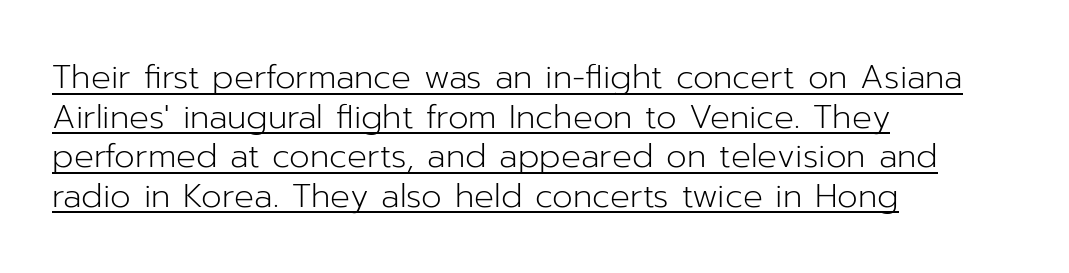
The lines in this sample share a left origin and differ only in where they stop. The rendered words wear a rule along their underside. Heft: none added — not bold. Does the lettering tilt? It doesn't — this is upright.
